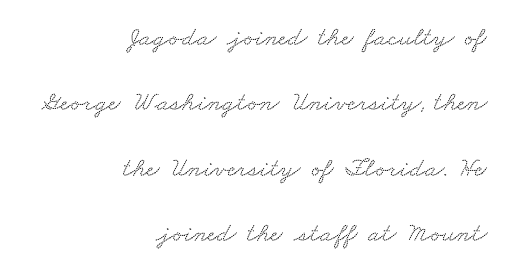
The string is rendered with underlining switched off. The lines are spread far apart with generous leading. The compositor pushed each line to the right boundary. Nothing unusual about the tracking: characters are spaced as the font intends.
